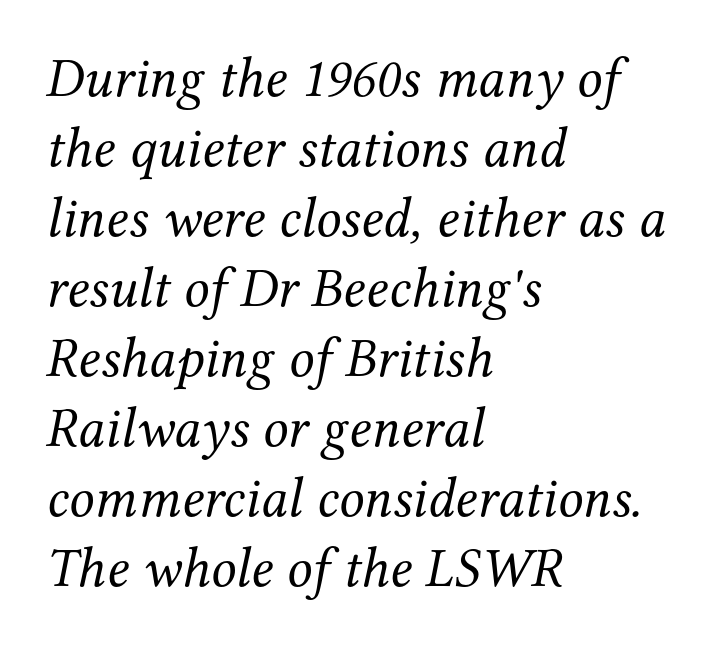
Q: Is the text bold? A: No.
Q: Is the text italic (slanted)? A: Yes, it leans right by about 12 degrees.
Q: Is the typeface a serif or a sans-serif typeface? A: Serif.
Q: Is the text underlined? A: No.
Q: How is the paragraph aligned? A: Left-aligned.
Q: Is the spacing between letters normal or unusually wide? A: Normal.
Q: Is the spacing between lines tight, normal or loose? A: Normal.
Q: Width (condensed, normal, or wide)? A: Normal.
Q: Stroke contrast? A: Medium.
Q: x-height? A: Medium.
Q: Monospaced? A: No.
